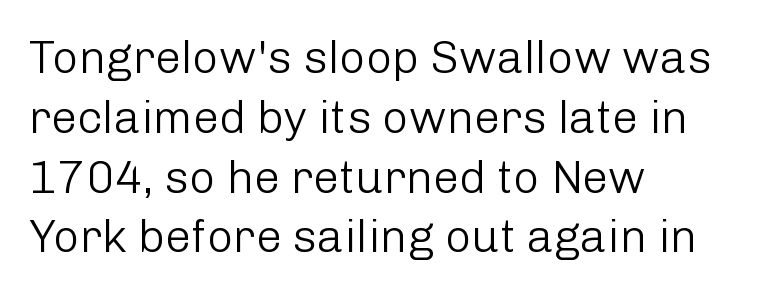
The image shows 46 px light sans-serif type, upright; set left-aligned, normal line spacing (1.3x), normal letter spacing, not underlined; low stroke contrast and a medium x-height.
